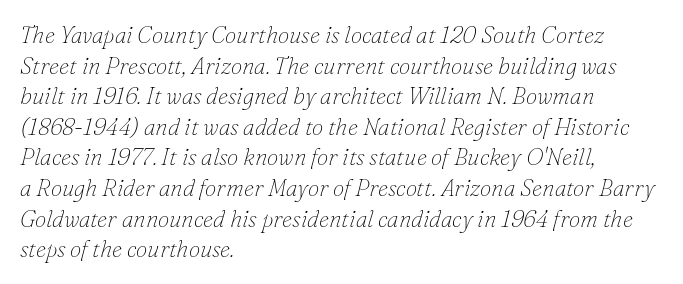
Q: Is the text bold? A: No.
Q: Is the text italic (slanted)? A: Yes, it leans right by about 16 degrees.
Q: Is the text underlined? A: No.
Q: How is the paragraph aligned? A: Left-aligned.
Q: Is the spacing between letters normal or unusually wide? A: Normal.
Q: Is the spacing between lines tight, normal or loose? A: Normal.
